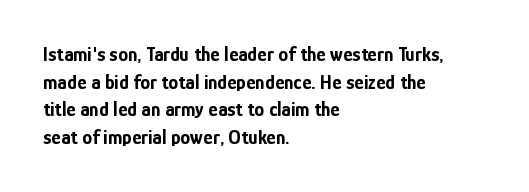
The image shows 20 px bold type, upright; set left-aligned, normal line spacing (1.38x), normal letter spacing, not underlined.
